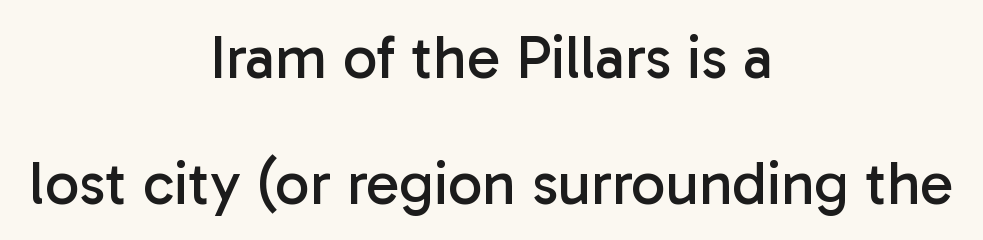
{"serif": "no", "italic": "no", "bold": "no", "weight": "regular", "width": "normal", "stroke_contrast": "low", "x_height": "medium", "monospaced": "no", "underline": "no", "align": "center", "line_spacing": "loose", "line_spacing_ratio": 2.06, "letter_spacing": "normal", "letter_spacing_em": 0.0, "glyph_px": 61}
